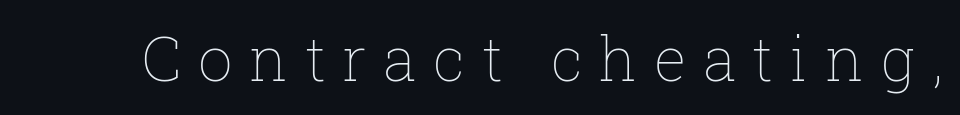
{"italic": "no", "bold": "no", "weight": "thin", "width": "normal", "stroke_contrast": "low", "x_height": "medium", "monospaced": "no", "underline": "no", "letter_spacing": "wide", "letter_spacing_em": 0.27, "glyph_px": 61}
